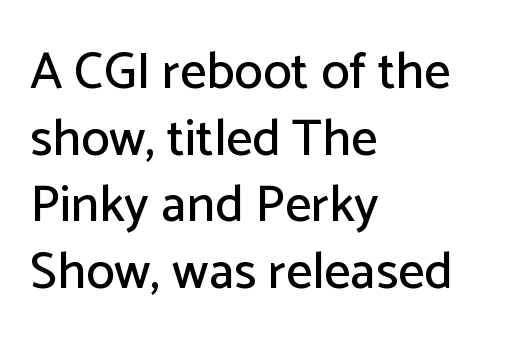
The image shows 52 px sans-serif type, upright; set left-aligned, normal line spacing (1.28x), normal letter spacing, not underlined; low stroke contrast and a medium x-height.
